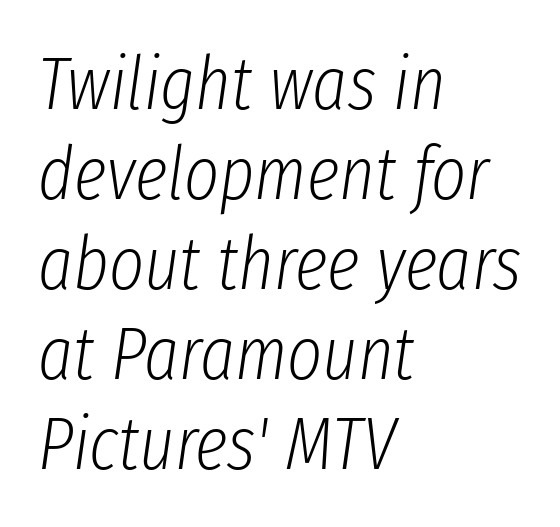
The image shows 75 px light, condensed type, italic (leaning right); set left-aligned, line spacing 1.2x, normal letter spacing, not underlined; low stroke contrast and a medium x-height.
